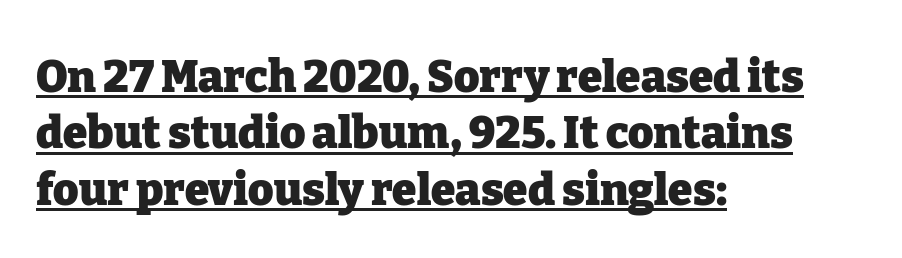
Q: Is the text bold? A: Yes.
Q: Is the text italic (slanted)? A: No, it is upright.
Q: Is the typeface a serif or a sans-serif typeface? A: Serif.
Q: Is the text underlined? A: Yes.
Q: How is the paragraph aligned? A: Left-aligned.
Q: Is the spacing between letters normal or unusually wide? A: Normal.
Q: Is the spacing between lines tight, normal or loose? A: Normal.
Q: Width (condensed, normal, or wide)? A: Normal.
Q: Stroke contrast? A: Low.
Q: x-height? A: Medium.
Q: Monospaced? A: No.
